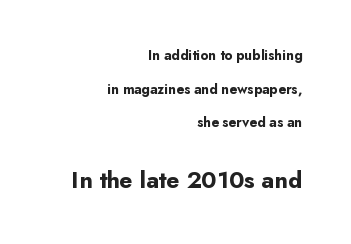
Q: Is the text bold? A: Yes.
Q: Is the text italic (slanted)? A: No, it is upright.
Q: Is the text underlined? A: No.
Q: How is the paragraph aligned? A: Right-aligned.
Q: Is the spacing between letters normal or unusually wide? A: Normal.
Q: Is the spacing between lines tight, normal or loose? A: Loose.
Q: Which block of text is set in a larger size, the first (top) or the second (bottom)? A: The second (bottom) one.
